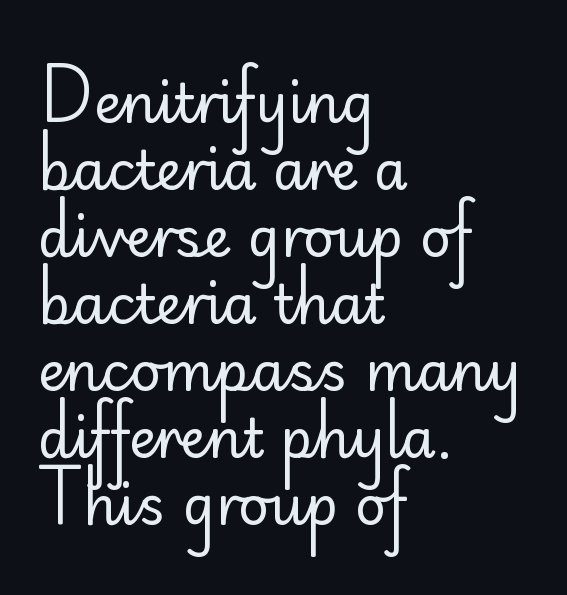
The image shows 54 px regular-weight sans-serif type, upright; set left-aligned, line spacing 1.24x, normal letter spacing, not underlined; low stroke contrast and a small x-height.
